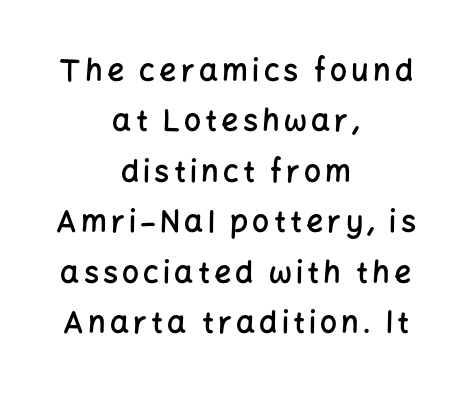
The image shows 30 px semibold sans-serif type, upright; set centered, normal line spacing (1.68x), not underlined; low stroke contrast and a medium x-height.
